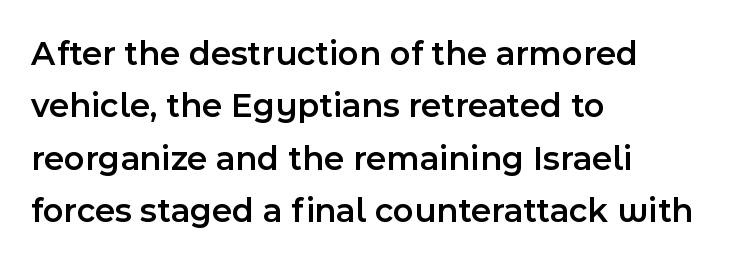
The image shows 35 px semibold sans-serif type, upright; set left-aligned, normal line spacing (1.5x), normal letter spacing, not underlined; a medium x-height.
